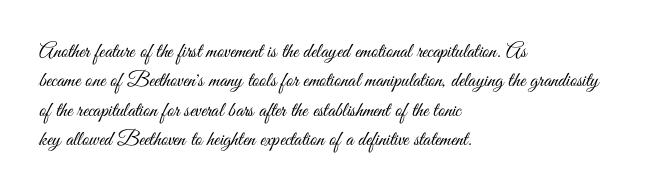
{"bold": "no", "underline": "no", "align": "left", "line_spacing": "normal", "line_spacing_ratio": 1.4, "letter_spacing": "normal", "letter_spacing_em": 0.0, "glyph_px": 21}
